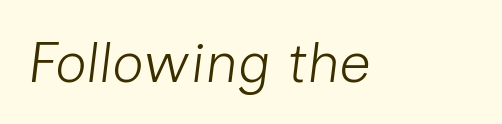
The image shows 56 px light type, italic (leaning right); set normal letter spacing, not underlined; low stroke contrast and a medium x-height.
